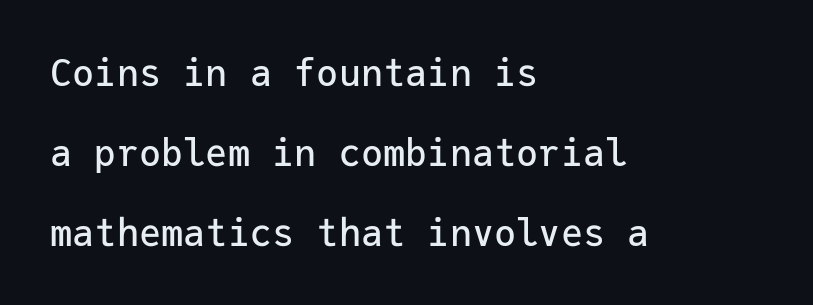
Q: Is the text italic (slanted)? A: No, it is upright.
Q: Is the typeface a serif or a sans-serif typeface? A: Sans-serif.
Q: Is the text underlined? A: No.
Q: How is the paragraph aligned? A: Left-aligned.
Q: Is the spacing between letters normal or unusually wide? A: Normal.
Q: Is the spacing between lines tight, normal or loose? A: Loose.
Q: Width (condensed, normal, or wide)? A: Normal.
Q: Stroke contrast? A: Low.
Q: x-height? A: Medium.
Q: Monospaced? A: Yes.
